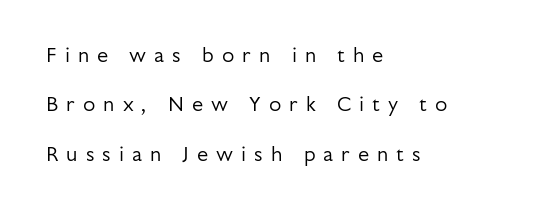
{"italic": "no", "bold": "no", "underline": "no", "align": "left", "line_spacing": "loose", "line_spacing_ratio": 2.47, "letter_spacing": "wide", "letter_spacing_em": 0.4, "glyph_px": 20}
